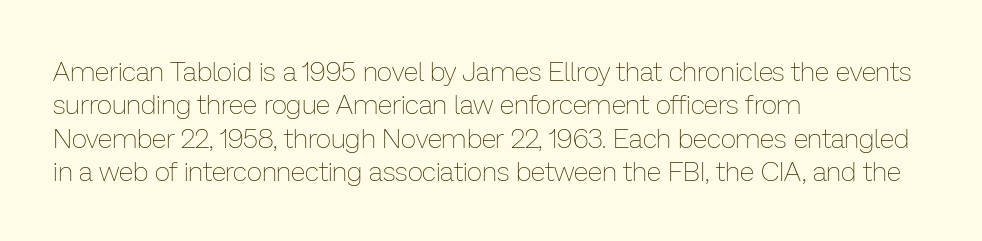
{"italic": "no", "bold": "no", "underline": "no", "align": "left", "line_spacing_ratio": 1.24, "letter_spacing": "normal", "letter_spacing_em": 0.0, "glyph_px": 27}
